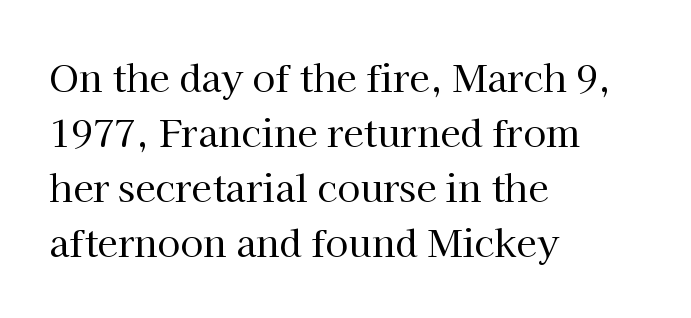
The image shows 37 px regular-weight serif type, upright; set left-aligned, normal line spacing (1.49x), normal letter spacing, not underlined; high stroke contrast and a medium x-height.
